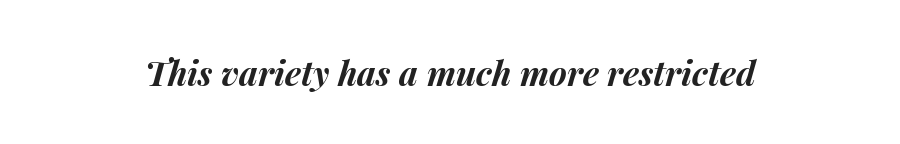
The image shows 34 px bold type, italic (leaning right); set normal letter spacing, not underlined; medium stroke contrast and a medium x-height.
